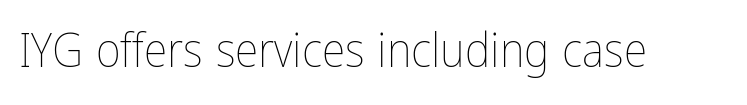
Q: Is the text bold? A: No.
Q: Is the text italic (slanted)? A: No, it is upright.
Q: Is the text underlined? A: No.
Q: Is the spacing between letters normal or unusually wide? A: Normal.
Q: Width (condensed, normal, or wide)? A: Condensed.
Q: Stroke contrast? A: Low.
Q: x-height? A: Medium.
Q: Monospaced? A: No.
